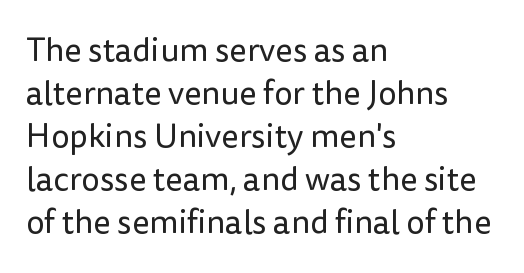
Reading down the block, your eye returns to a fixed left position each line. The type sits square on the baseline with zero lean. Rows of type keep a routine distance in the vertical direction. Tracking value appears to be zero — textbook default spacing.
